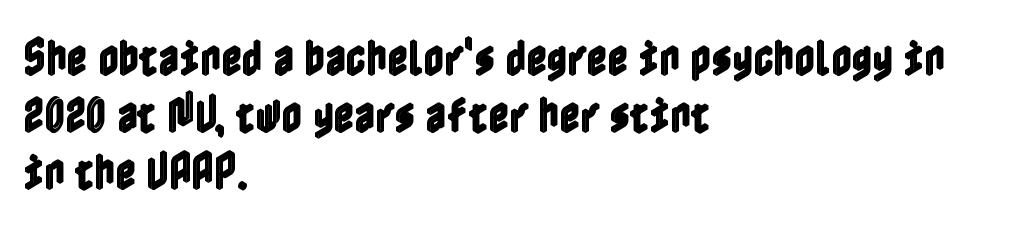
Q: Is the text italic (slanted)? A: No, it is upright.
Q: Is the text underlined? A: No.
Q: How is the paragraph aligned? A: Left-aligned.
Q: Is the spacing between letters normal or unusually wide? A: Normal.
Q: Is the spacing between lines tight, normal or loose? A: Normal.
Q: Width (condensed, normal, or wide)? A: Condensed.
Q: x-height? A: Medium.
